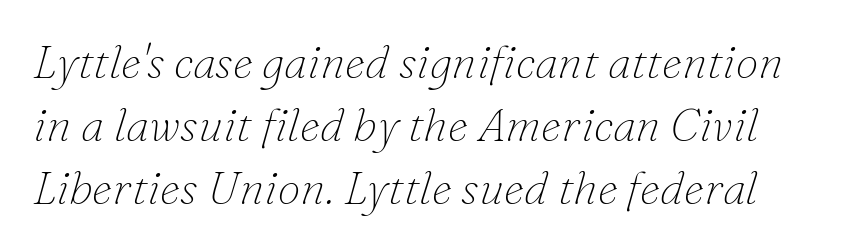
Q: Is the text bold? A: No.
Q: Is the text italic (slanted)? A: Yes, it leans right by about 16 degrees.
Q: Is the typeface a serif or a sans-serif typeface? A: Serif.
Q: Is the text underlined? A: No.
Q: Is the spacing between letters normal or unusually wide? A: Normal.
Q: Is the spacing between lines tight, normal or loose? A: Normal.
Q: Width (condensed, normal, or wide)? A: Normal.
Q: Stroke contrast? A: Low.
Q: x-height? A: Small.
Q: Monospaced? A: No.
